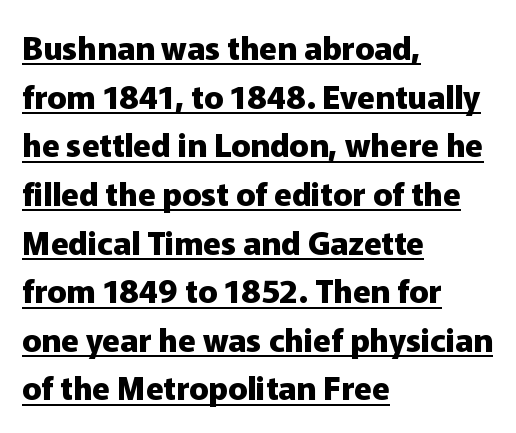
The image shows 32 px heavy sans-serif type, upright; set left-aligned, normal line spacing (1.52x), normal letter spacing, underlined; low stroke contrast and a medium x-height.
